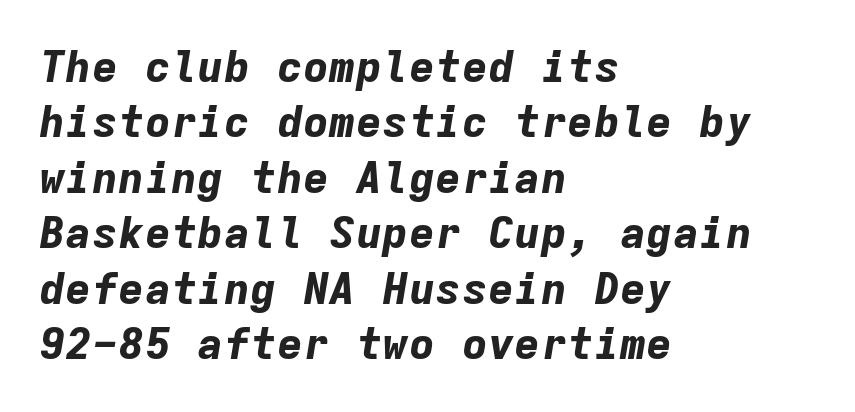
The letterforms sit shoulder to shoulder at normal distance. Layout note: lines flush left. Looks like terminal output: every glyph gets an equal slot. Any mark beneath the type? The region is blank. Set as a true bold cut, around the 700 mark. Emphasis-style slanted type is in use.
